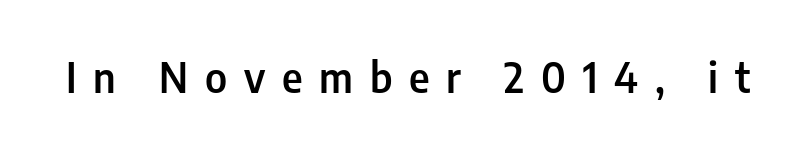
Q: Is the text bold? A: Semi-bold.
Q: Is the text italic (slanted)? A: No, it is upright.
Q: Is the typeface a serif or a sans-serif typeface? A: Sans-serif.
Q: Is the text underlined? A: No.
Q: Is the spacing between letters normal or unusually wide? A: Unusually wide.
Q: Width (condensed, normal, or wide)? A: Condensed.
Q: Stroke contrast? A: Low.
Q: x-height? A: Medium.
Q: Monospaced? A: No.
